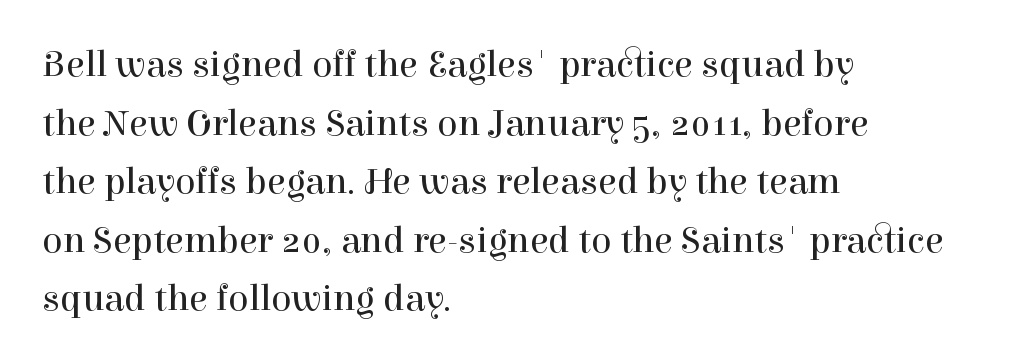
The image shows 38 px regular-weight serif type, upright; set left-aligned, normal line spacing (1.54x), normal letter spacing, not underlined; high stroke contrast and a medium x-height.
